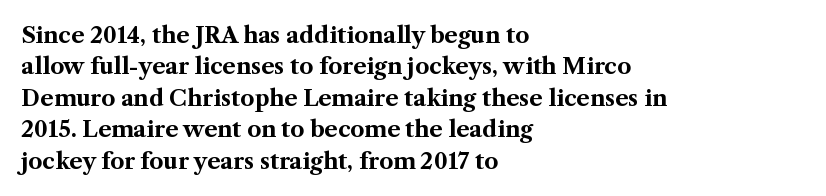
Q: Is the text bold? A: Yes.
Q: Is the text italic (slanted)? A: No, it is upright.
Q: Is the text underlined? A: No.
Q: How is the paragraph aligned? A: Left-aligned.
Q: Is the spacing between letters normal or unusually wide? A: Normal.
Q: Is the spacing between lines tight, normal or loose? A: Normal.
